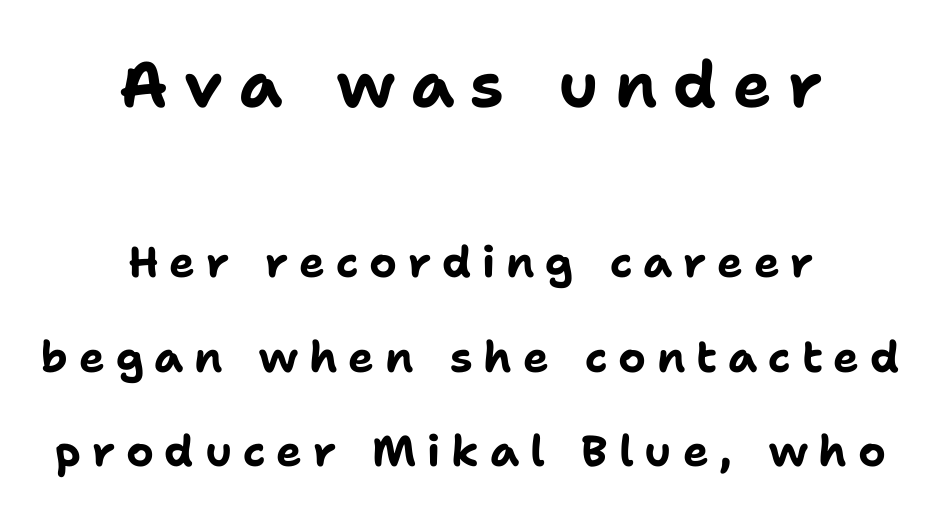
The image shows 64 px bold sans-serif type, upright; set centered, loose line spacing (2.2x), unusually wide letter spacing (+0.25 em), not underlined; the first (top) block is 1.49x larger; low stroke contrast and a medium x-height.
